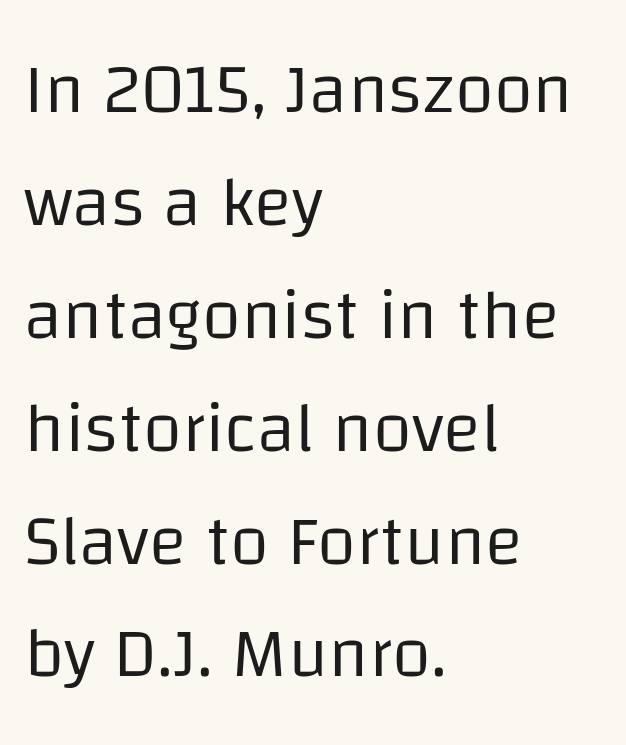
{"serif": "no", "italic": "no", "bold": "no", "weight": "regular", "width": "normal", "stroke_contrast": "low", "x_height": "large", "monospaced": "no", "underline": "no", "align": "left", "line_spacing": "normal", "line_spacing_ratio": 1.59, "letter_spacing": "normal", "letter_spacing_em": 0.0, "glyph_px": 71}
